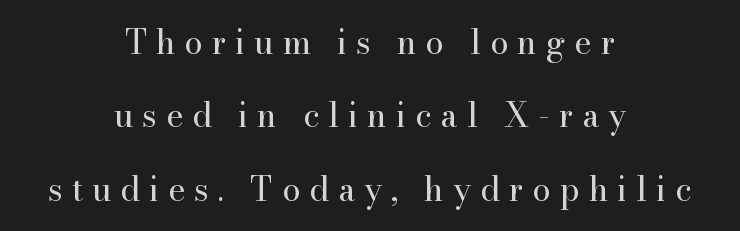
{"serif": "yes", "italic": "no", "bold": "no", "weight": "regular", "width": "normal", "stroke_contrast": "high", "x_height": "small", "monospaced": "no", "underline": "no", "align": "center", "line_spacing": "loose", "line_spacing_ratio": 2.22, "letter_spacing": "wide", "letter_spacing_em": 0.27, "glyph_px": 33}
